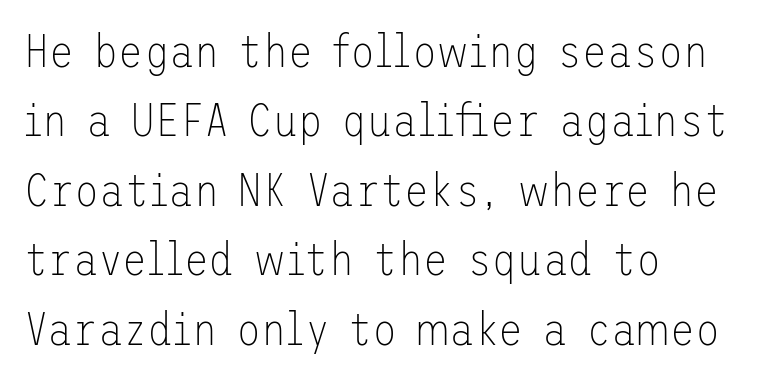
{"serif": "no", "italic": "no", "bold": "no", "weight": "thin", "width": "normal", "stroke_contrast": "low", "x_height": "medium", "underline": "no", "align": "left", "line_spacing": "normal", "line_spacing_ratio": 1.51, "letter_spacing": "normal", "letter_spacing_em": 0.0, "glyph_px": 46}
